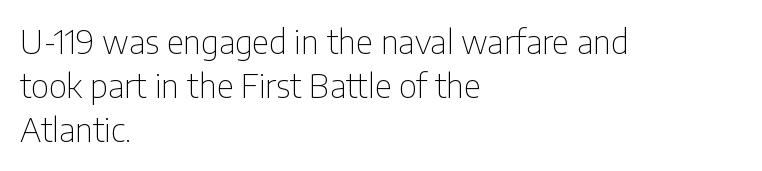
Q: Is the text bold? A: No.
Q: Is the text italic (slanted)? A: No, it is upright.
Q: Is the typeface a serif or a sans-serif typeface? A: Sans-serif.
Q: Is the text underlined? A: No.
Q: How is the paragraph aligned? A: Left-aligned.
Q: Is the spacing between letters normal or unusually wide? A: Normal.
Q: Is the spacing between lines tight, normal or loose? A: Normal.
Q: Width (condensed, normal, or wide)? A: Condensed.
Q: Stroke contrast? A: Low.
Q: x-height? A: Medium.
Q: Monospaced? A: No.
